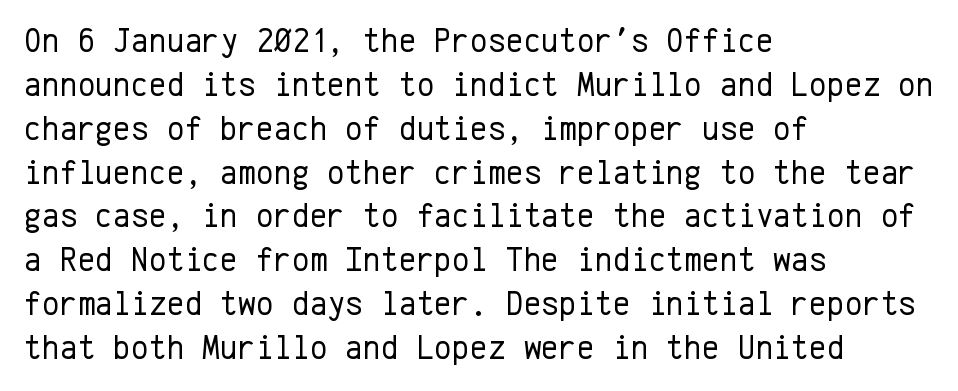
Q: Is the text bold? A: No.
Q: Is the text italic (slanted)? A: No, it is upright.
Q: Is the typeface a serif or a sans-serif typeface? A: Sans-serif.
Q: Is the text underlined? A: No.
Q: How is the paragraph aligned? A: Left-aligned.
Q: Is the spacing between letters normal or unusually wide? A: Normal.
Q: Is the spacing between lines tight, normal or loose? A: Normal.
Q: Width (condensed, normal, or wide)? A: Normal.
Q: Stroke contrast? A: Low.
Q: x-height? A: Medium.
Q: Monospaced? A: Yes.
